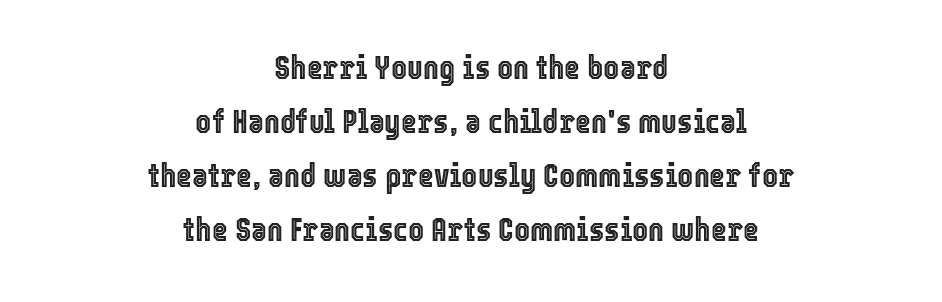
Here the designer chose a conventional face with non-uniform glyph widths. The glyphs are unaccompanied by any horizontal stroke below them. The whitespace from short lines is split evenly between both sides. Notice how descenders clear the ascenders below comfortably — that's standard leading. The type sits square on the baseline with zero lean. The rendering keeps characters at their native spacing.
